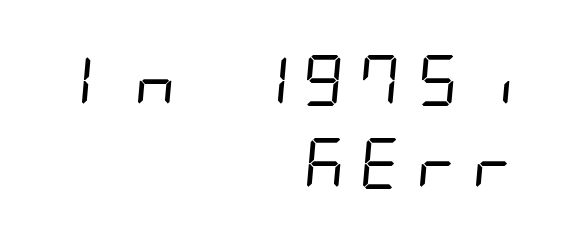
Q: Is the text bold? A: No.
Q: Is the typeface a serif or a sans-serif typeface? A: Sans-serif.
Q: Is the text underlined? A: No.
Q: How is the paragraph aligned? A: Right-aligned.
Q: Is the spacing between lines tight, normal or loose? A: Normal.
Q: Width (condensed, normal, or wide)? A: Condensed.
Q: Stroke contrast? A: Low.
Q: x-height? A: Large.
